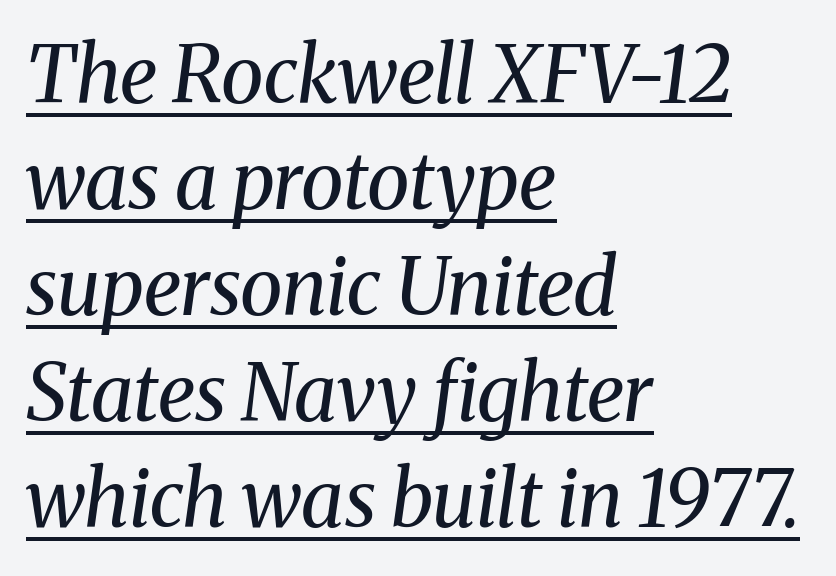
Q: Is the text bold? A: No.
Q: Is the text italic (slanted)? A: Yes, it leans right by about 8 degrees.
Q: Is the typeface a serif or a sans-serif typeface? A: Serif.
Q: Is the text underlined? A: Yes.
Q: How is the paragraph aligned? A: Left-aligned.
Q: Is the spacing between letters normal or unusually wide? A: Normal.
Q: Is the spacing between lines tight, normal or loose? A: Normal.
Q: Width (condensed, normal, or wide)? A: Normal.
Q: Stroke contrast? A: Medium.
Q: x-height? A: Medium.
Q: Monospaced? A: No.
